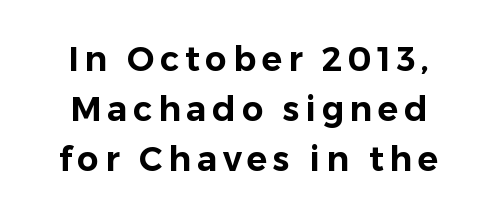
Q: Is the text italic (slanted)? A: No, it is upright.
Q: Is the typeface a serif or a sans-serif typeface? A: Sans-serif.
Q: Is the text underlined? A: No.
Q: Is the spacing between lines tight, normal or loose? A: Normal.
Q: Width (condensed, normal, or wide)? A: Normal.
Q: Stroke contrast? A: Low.
Q: x-height? A: Medium.
Q: Monospaced? A: No.
